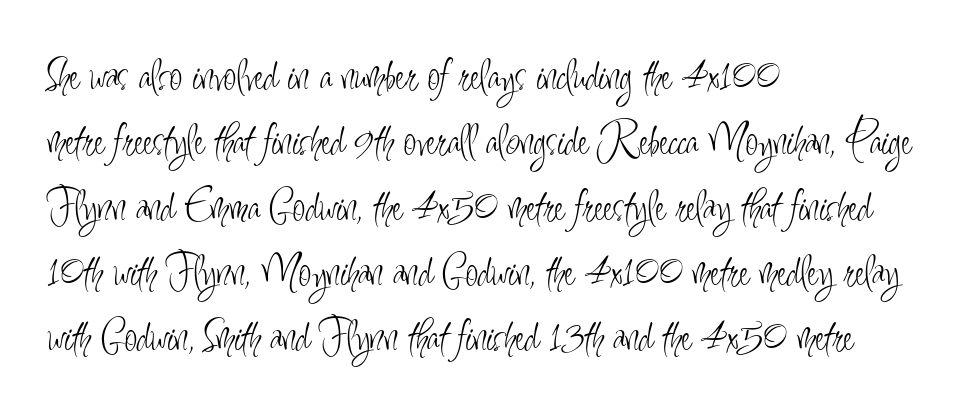
{"serif": "no", "bold": "no", "weight": "light", "width": "condensed", "stroke_contrast": "low", "x_height": "small", "monospaced": "no", "underline": "no", "align": "left", "line_spacing": "normal", "line_spacing_ratio": 1.42, "letter_spacing": "normal", "letter_spacing_em": 0.0, "glyph_px": 46}
